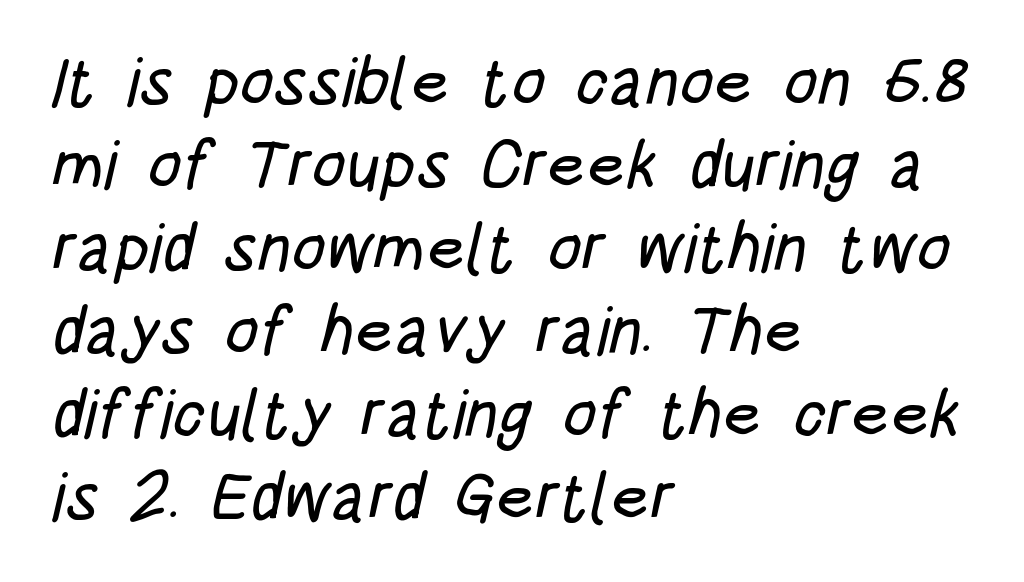
{"serif": "no", "width": "condensed", "stroke_contrast": "low", "x_height": "large", "monospaced": "no", "underline": "no", "align": "left", "line_spacing_ratio": 1.24, "letter_spacing": "normal", "letter_spacing_em": 0.0, "glyph_px": 67}
